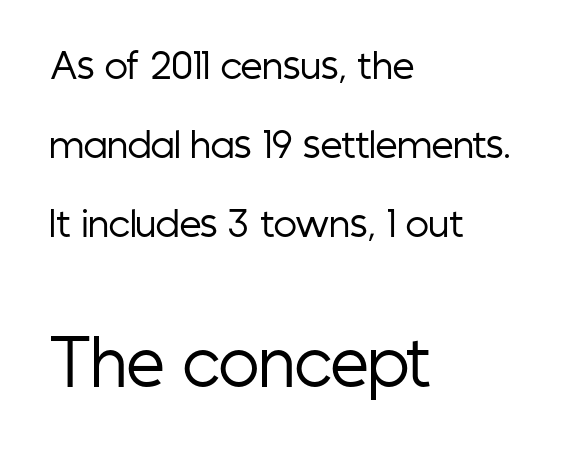
Q: Is the text bold? A: No.
Q: Is the text italic (slanted)? A: No, it is upright.
Q: Is the typeface a serif or a sans-serif typeface? A: Sans-serif.
Q: Is the text underlined? A: No.
Q: How is the paragraph aligned? A: Left-aligned.
Q: Is the spacing between letters normal or unusually wide? A: Normal.
Q: Is the spacing between lines tight, normal or loose? A: Loose.
Q: Which block of text is set in a larger size, the first (top) or the second (bottom)? A: The second (bottom) one.
Q: Width (condensed, normal, or wide)? A: Condensed.
Q: Stroke contrast? A: Low.
Q: x-height? A: Medium.
Q: Monospaced? A: No.
